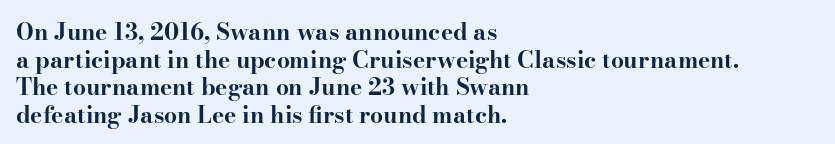
The image shows 23 px bold type, upright; set left-aligned, line spacing 1.2x, normal letter spacing, not underlined.
